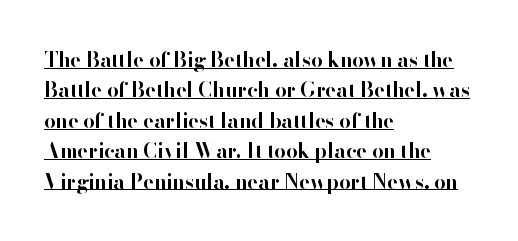
The lines are quadded left. The line-height multiplier appears to be the usual default. Every stem runs plumb, perpendicular to the baseline. The passage shown has conventional tracking throughout.
